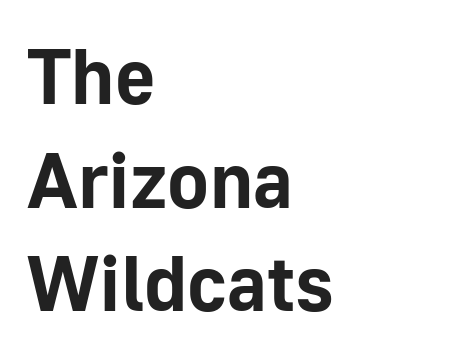
The image shows 78 px bold sans-serif type, upright; set left-aligned, normal line spacing (1.33x), normal letter spacing, not underlined; low stroke contrast and a medium x-height.
